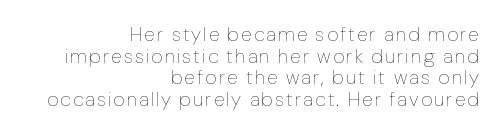
The image shows 20 px text type, upright; set right-aligned, tight line spacing (1.08x), not underlined.
